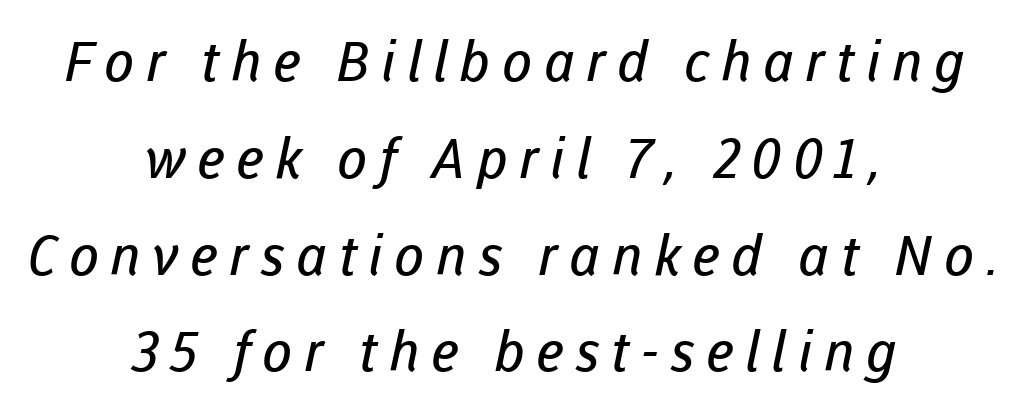
Q: Is the text bold? A: No.
Q: Is the typeface a serif or a sans-serif typeface? A: Sans-serif.
Q: Is the text underlined? A: No.
Q: How is the paragraph aligned? A: Centered.
Q: Is the spacing between letters normal or unusually wide? A: Unusually wide.
Q: Width (condensed, normal, or wide)? A: Normal.
Q: Stroke contrast? A: Low.
Q: x-height? A: Medium.
Q: Monospaced? A: No.
